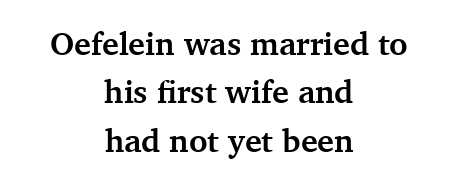
The image shows 32 px semibold serif type, upright; set centered, normal line spacing (1.51x), normal letter spacing, not underlined; medium stroke contrast and a medium x-height.
